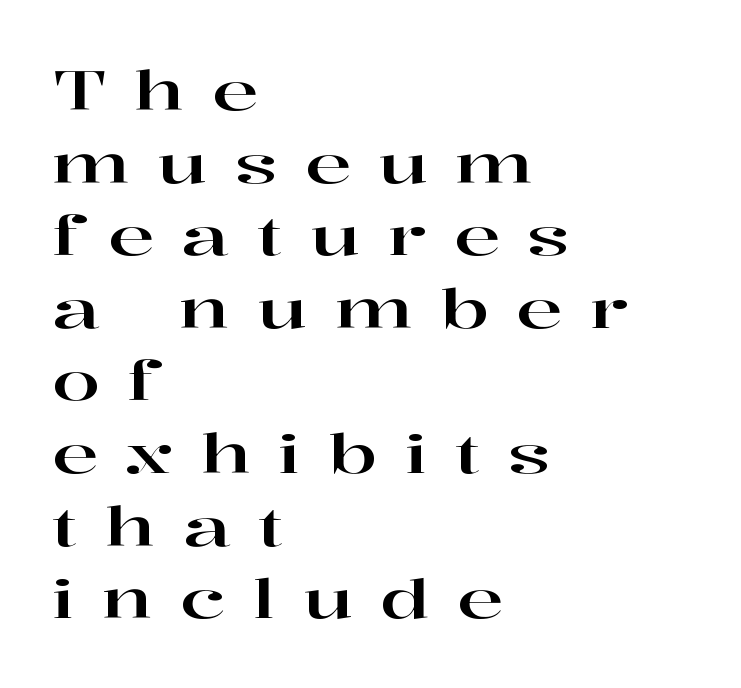
The baseline area is clear. The type is letterspaced generously, with wide tracking. Serifs: yes, visible at the terminals of the letterforms. The text block is weighted toward the left margin, trailing off unevenly rightward.
